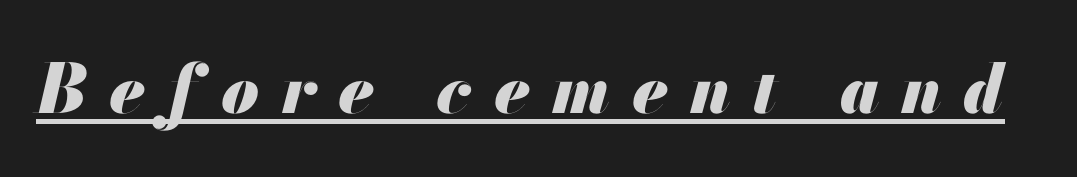
Q: Is the text bold? A: Yes.
Q: Is the text italic (slanted)? A: Yes, it leans right by about 13 degrees.
Q: Is the text underlined? A: Yes.
Q: Is the spacing between letters normal or unusually wide? A: Unusually wide.
Q: Width (condensed, normal, or wide)? A: Normal.
Q: Stroke contrast? A: Medium.
Q: x-height? A: Small.
Q: Monospaced? A: No.
